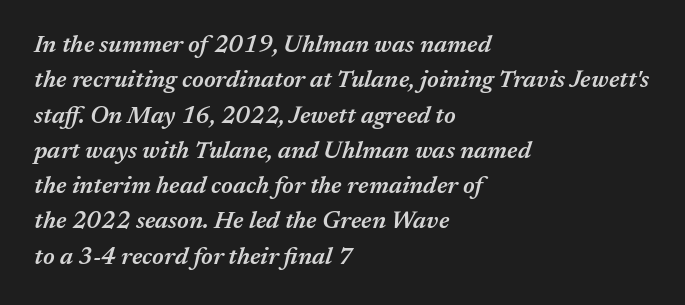
The specimen reads as italic at a glance. This sample uses plain, unmodified letter spacing. Does the weight exceed regular? Yes, but only to semibold. The rendering uses a moderate line-height, typical for paragraphs. Does the copy run flush right? No — it runs flush left. The zone under the glyphs is completely vacant.
